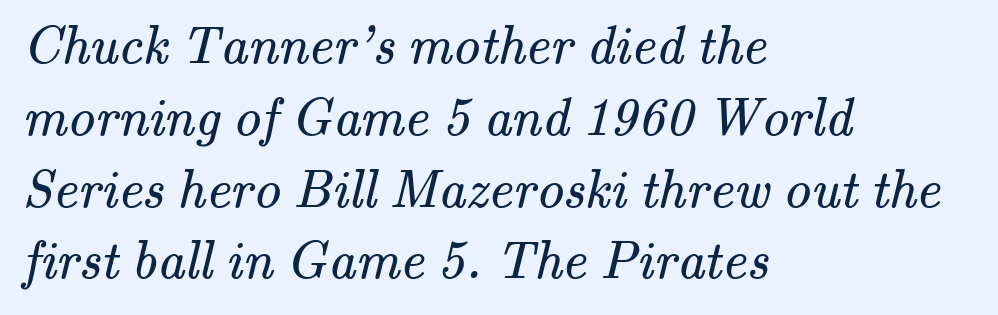
Q: Is the text bold? A: No.
Q: Is the typeface a serif or a sans-serif typeface? A: Serif.
Q: Is the text underlined? A: No.
Q: How is the paragraph aligned? A: Left-aligned.
Q: Is the spacing between letters normal or unusually wide? A: Normal.
Q: Is the spacing between lines tight, normal or loose? A: Normal.
Q: Width (condensed, normal, or wide)? A: Normal.
Q: Stroke contrast? A: Medium.
Q: x-height? A: Small.
Q: Monospaced? A: No.
